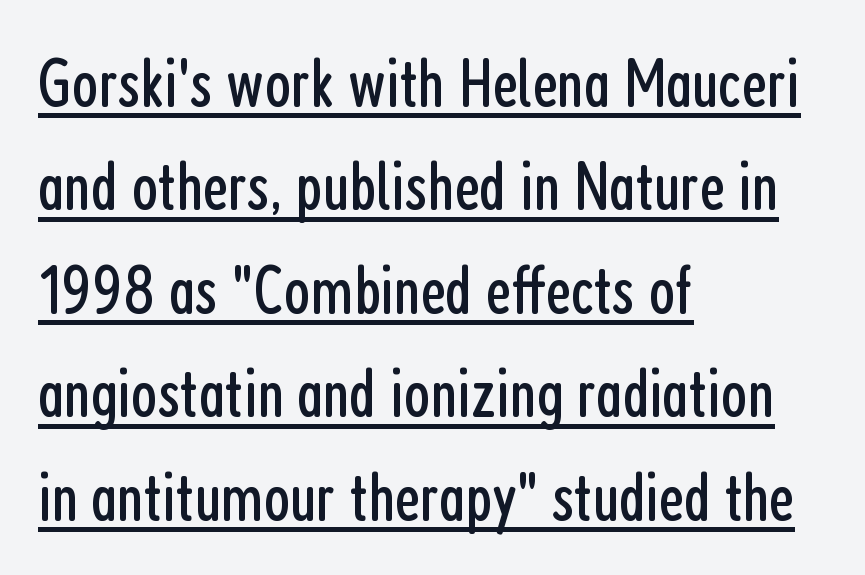
Q: Is the text bold? A: No.
Q: Is the text italic (slanted)? A: No, it is upright.
Q: Is the typeface a serif or a sans-serif typeface? A: Sans-serif.
Q: Is the text underlined? A: Yes.
Q: How is the paragraph aligned? A: Left-aligned.
Q: Is the spacing between letters normal or unusually wide? A: Normal.
Q: Is the spacing between lines tight, normal or loose? A: Normal.
Q: Width (condensed, normal, or wide)? A: Condensed.
Q: Stroke contrast? A: Low.
Q: x-height? A: Medium.
Q: Monospaced? A: No.
